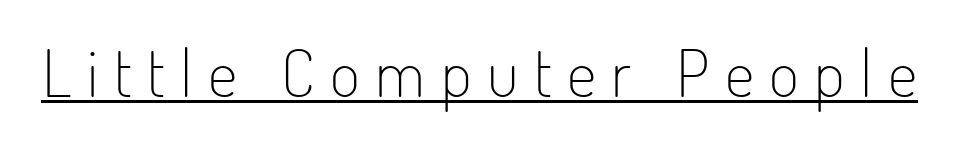
The image shows 65 px light, condensed sans-serif type, upright; set unusually wide letter spacing (+0.24 em), underlined; low stroke contrast and a small x-height.
